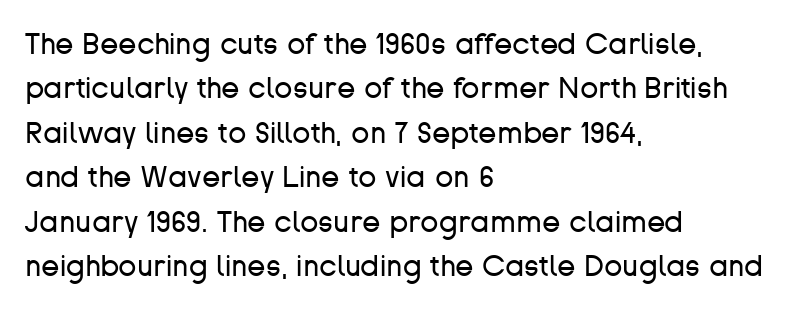
Q: Is the text bold? A: No.
Q: Is the text italic (slanted)? A: No, it is upright.
Q: Is the typeface a serif or a sans-serif typeface? A: Sans-serif.
Q: Is the text underlined? A: No.
Q: How is the paragraph aligned? A: Left-aligned.
Q: Is the spacing between letters normal or unusually wide? A: Normal.
Q: Is the spacing between lines tight, normal or loose? A: Normal.
Q: Width (condensed, normal, or wide)? A: Normal.
Q: Stroke contrast? A: Low.
Q: x-height? A: Medium.
Q: Monospaced? A: No.
